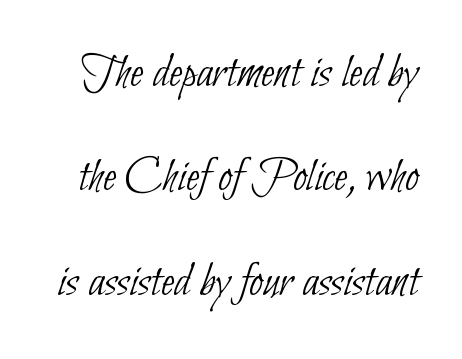
The image shows 49 px thin, condensed sans-serif type; set loose line spacing (2.13x), normal letter spacing, not underlined; low stroke contrast and a small x-height.
